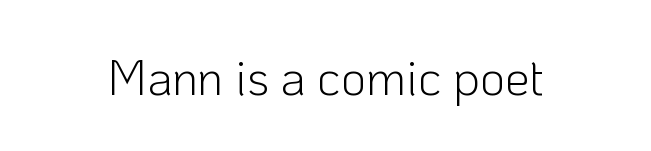
The image shows 49 px light sans-serif type, upright; set normal letter spacing, not underlined; low stroke contrast and a medium x-height.
